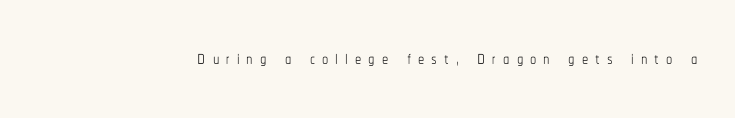
The image shows 25 px text type, upright; set unusually wide letter spacing (+0.28 em), not underlined.
